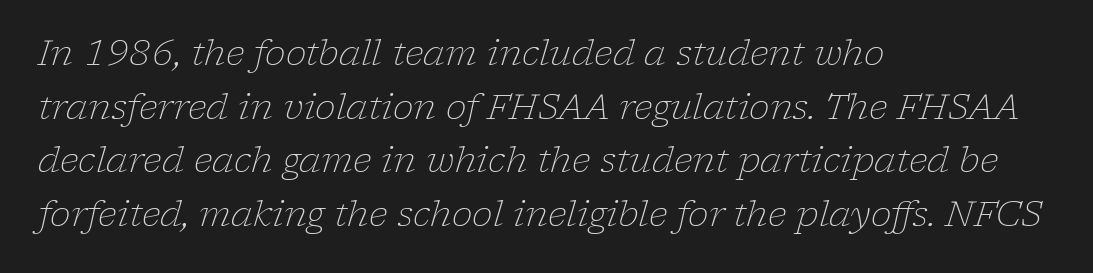
The image shows 35 px light serif type, italic (leaning right); set left-aligned, normal line spacing (1.53x), normal letter spacing, not underlined; low stroke contrast and a medium x-height.
